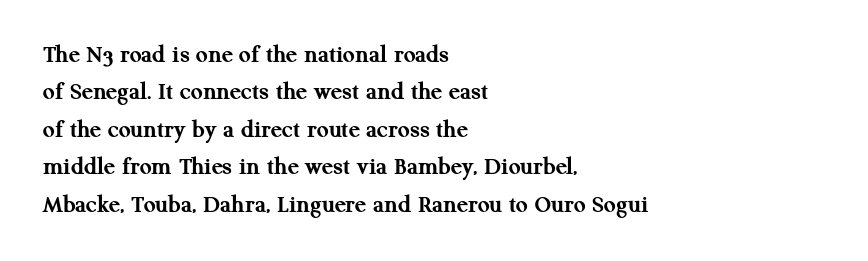
When letters stand straight like this, we call the style roman or upright. A clean baseline with only descenders dipping below it. Horizontally, the lines are justified to the leading edge only. Is there much room between lines? A standard amount, neither cramped nor airy.
